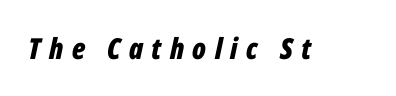
{"italic": "yes", "lean": "right", "slant_degrees": 12, "bold": "yes", "weight": "bold", "width": "condensed", "stroke_contrast": "low", "x_height": "medium", "monospaced": "no", "underline": "no", "letter_spacing": "wide", "letter_spacing_em": 0.29, "glyph_px": 29}
